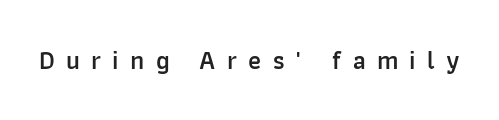
The image shows 26 px text type, upright; set unusually wide letter spacing (+0.43 em), not underlined.
